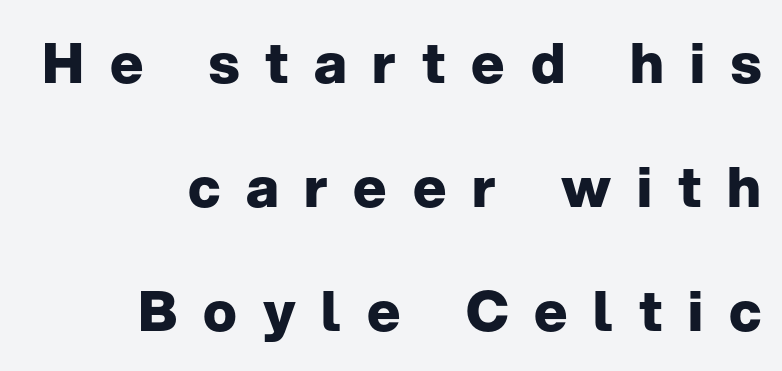
The image shows 56 px heavy sans-serif type, upright; set right-aligned, loose line spacing (2.21x), unusually wide letter spacing (+0.46 em), not underlined; low stroke contrast and a medium x-height.
